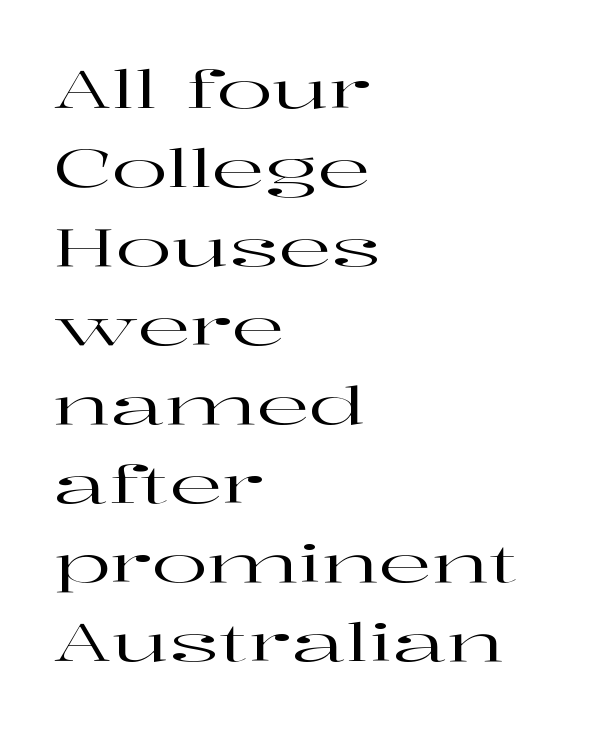
The image shows 52 px wide serif type, upright; set left-aligned, normal line spacing (1.52x), normal letter spacing, not underlined; high stroke contrast and a medium x-height.
